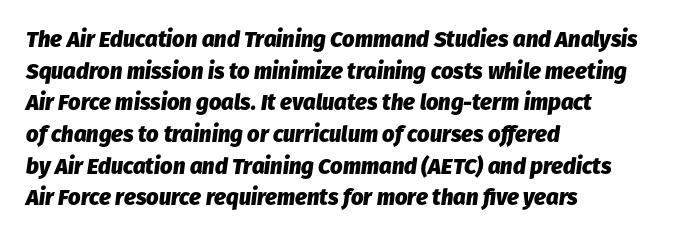
Where is the straight margin? On the left. A typesetter would mark this as italic. Is the letter spacing exaggerated? No — it looks like the ordinary default. Students, this is bold: see how much ink each stroke carries. The space between consecutive lines is moderate. Words float on clear page, feet unadorned.
